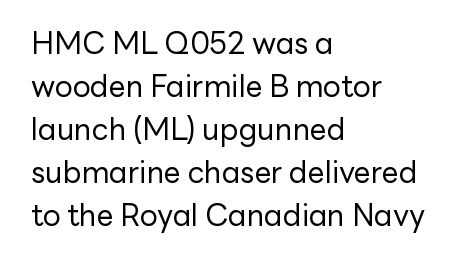
The image shows 30 px regular-weight sans-serif type, upright; set left-aligned, normal line spacing (1.43x), normal letter spacing, not underlined; low stroke contrast and a medium x-height.
